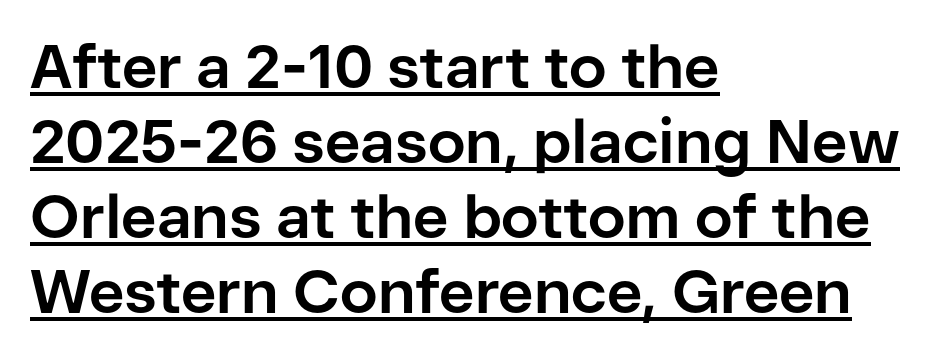
Q: Is the text bold? A: Yes.
Q: Is the text italic (slanted)? A: No, it is upright.
Q: Is the typeface a serif or a sans-serif typeface? A: Sans-serif.
Q: Is the text underlined? A: Yes.
Q: How is the paragraph aligned? A: Left-aligned.
Q: Is the spacing between letters normal or unusually wide? A: Normal.
Q: Width (condensed, normal, or wide)? A: Normal.
Q: Stroke contrast? A: Low.
Q: x-height? A: Medium.
Q: Monospaced? A: No.
